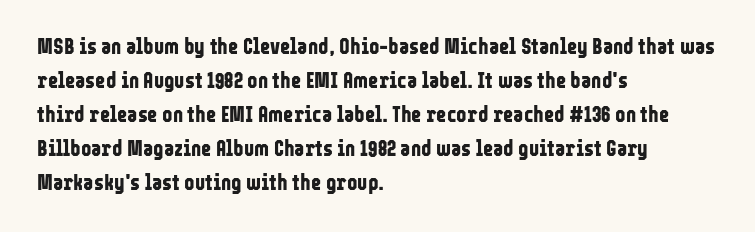
{"italic": "no", "bold": "yes", "underline": "no", "align": "left", "line_spacing": "normal", "line_spacing_ratio": 1.54, "letter_spacing": "normal", "letter_spacing_em": 0.0, "glyph_px": 22}
